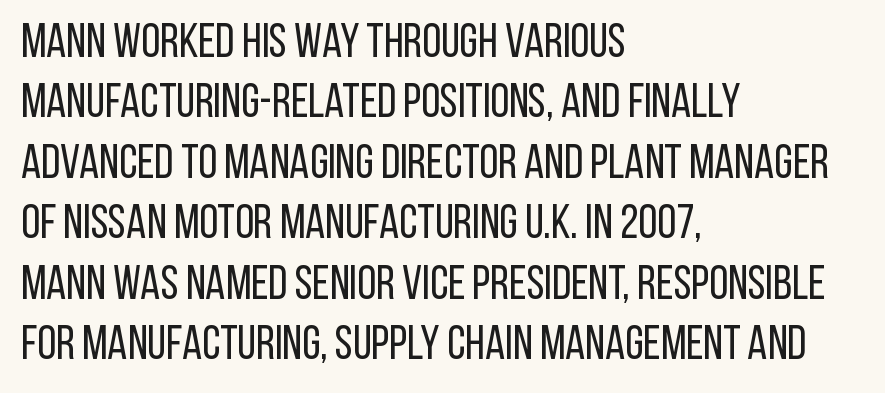
{"serif": "no", "italic": "no", "bold": "no", "weight": "regular", "width": "condensed", "stroke_contrast": "low", "x_height": "large", "monospaced": "no", "underline": "no", "align": "left", "line_spacing": "normal", "line_spacing_ratio": 1.26, "letter_spacing": "normal", "letter_spacing_em": 0.0, "glyph_px": 48}
